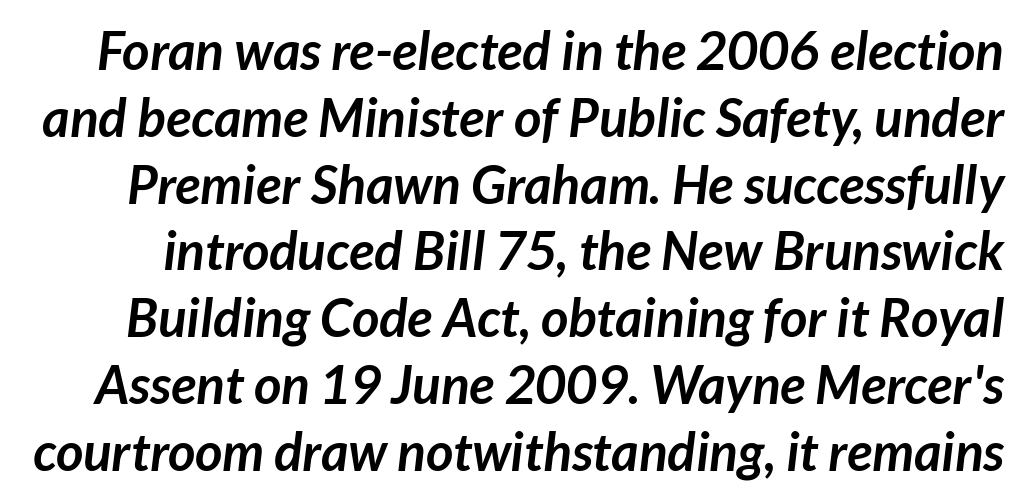
As a designer I'd log this as weight 700, bold. Are there feet on the stems? There aren't — it's a sans. This sample has the flowing, uneven cadence of proportional lettering. A typesetter would call this leading conventional body-copy spacing. Glance below the letters and you will spot only blank space. The gaps between neighbouring characters are ordinary and unremarkable.
